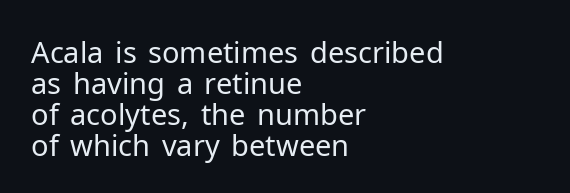
The image shows 29 px regular-weight sans-serif type, upright; set left-aligned, tight line spacing (1.07x), normal letter spacing, not underlined; low stroke contrast and a medium x-height.
